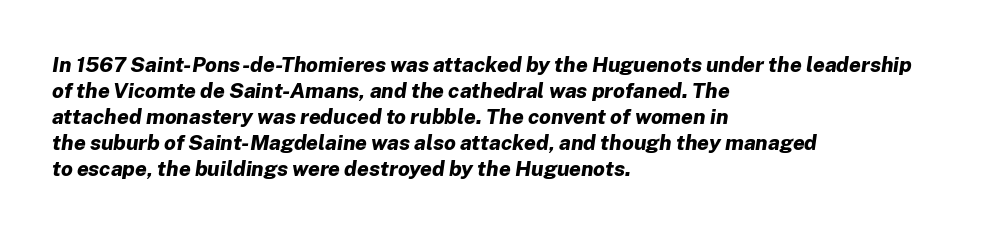
The face used here is rendered with its standard letterfit. You can tell it's italic because the verticals aren't actually vertical. Chunky letters — that's bold for sure. A student would call this left alignment; a typographer would say flush left, rag right. The string is rendered with underlining switched off.
